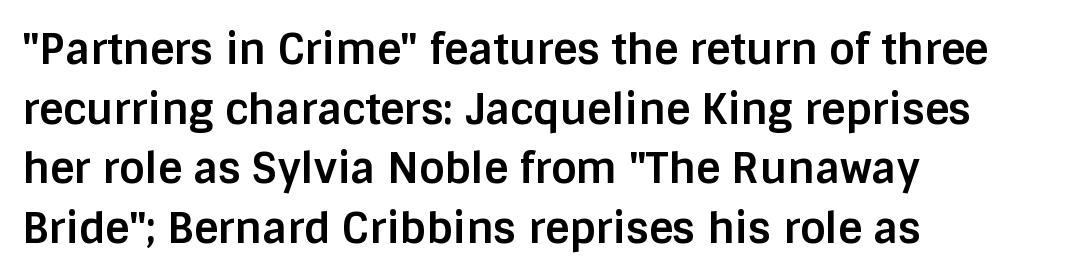
Notice how the stems are strictly vertical — no italics here. Examine the stroke ends and you'll find no serifs. Just letters on the line, the space beneath them empty. Horizontal bands of white between lines are of average thickness. This sample has the flowing, uneven cadence of proportional lettering. The type is set solid horizontally, with unmodified tracking.
